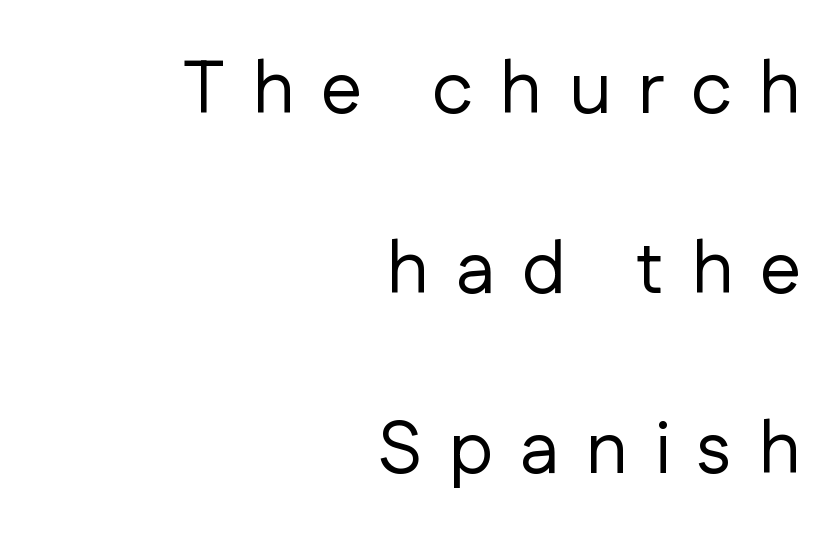
The image shows 74 px regular-weight sans-serif type, upright; set right-aligned, loose line spacing (2.43x), unusually wide letter spacing (+0.36 em), not underlined; low stroke contrast and a medium x-height.
